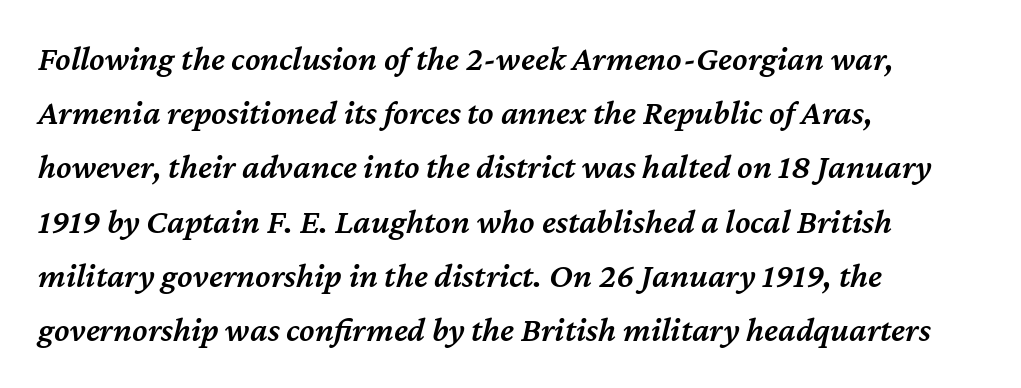
Q: Is the text bold? A: Semi-bold.
Q: Is the text italic (slanted)? A: Yes, it leans right by about 12 degrees.
Q: Is the text underlined? A: No.
Q: How is the paragraph aligned? A: Left-aligned.
Q: Is the spacing between letters normal or unusually wide? A: Normal.
Q: Is the spacing between lines tight, normal or loose? A: Normal.
Q: Width (condensed, normal, or wide)? A: Normal.
Q: Stroke contrast? A: Medium.
Q: x-height? A: Medium.
Q: Monospaced? A: No.
